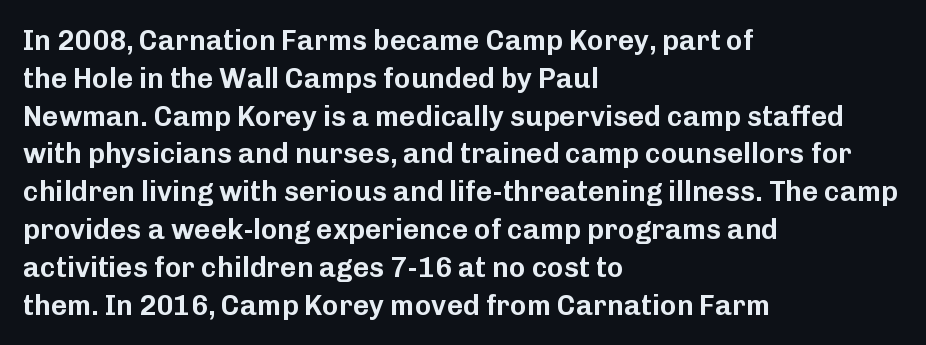
{"serif": "no", "italic": "no", "width": "normal", "stroke_contrast": "low", "x_height": "medium", "monospaced": "no", "underline": "no", "align": "left", "line_spacing": "normal", "line_spacing_ratio": 1.35, "letter_spacing": "normal", "letter_spacing_em": 0.0, "glyph_px": 28}
